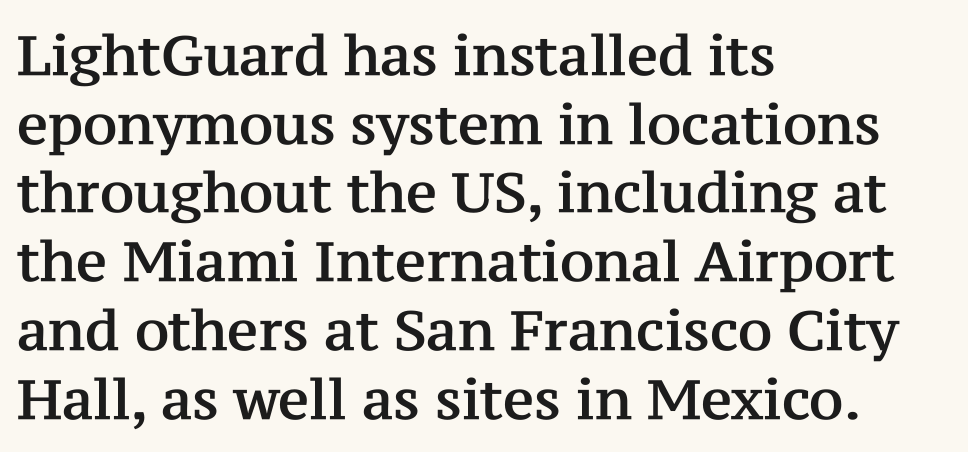
Q: Is the text italic (slanted)? A: No, it is upright.
Q: Is the typeface a serif or a sans-serif typeface? A: Serif.
Q: Is the text underlined? A: No.
Q: How is the paragraph aligned? A: Left-aligned.
Q: Is the spacing between letters normal or unusually wide? A: Normal.
Q: Is the spacing between lines tight, normal or loose? A: Normal.
Q: Width (condensed, normal, or wide)? A: Normal.
Q: Stroke contrast? A: Medium.
Q: x-height? A: Medium.
Q: Monospaced? A: No.
